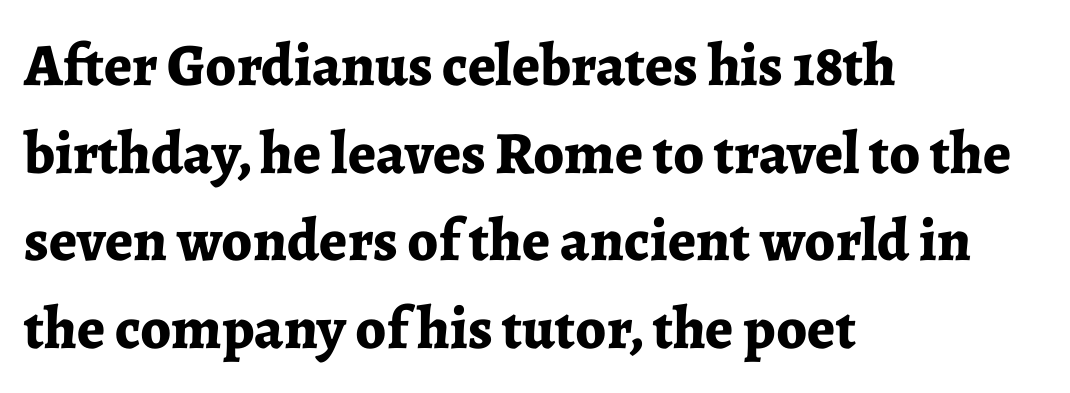
{"serif": "yes", "italic": "no", "bold": "yes", "weight": "bold", "width": "normal", "stroke_contrast": "low", "x_height": "medium", "monospaced": "no", "underline": "no", "align": "left", "line_spacing": "normal", "line_spacing_ratio": 1.46, "letter_spacing": "normal", "letter_spacing_em": 0.0, "glyph_px": 60}
